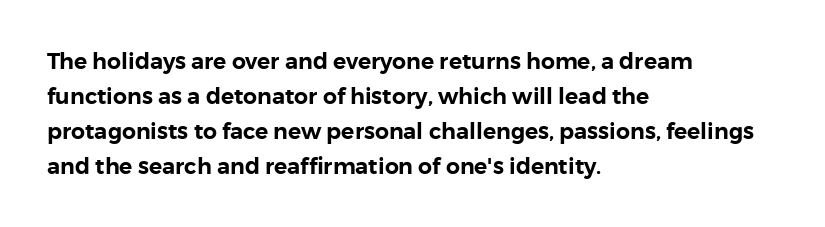
Q: Is the text italic (slanted)? A: No, it is upright.
Q: Is the text underlined? A: No.
Q: How is the paragraph aligned? A: Left-aligned.
Q: Is the spacing between letters normal or unusually wide? A: Normal.
Q: Is the spacing between lines tight, normal or loose? A: Normal.
